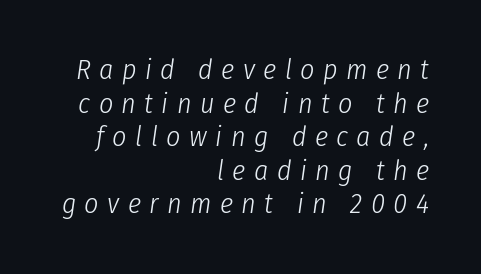
{"italic": "yes", "lean": "right", "slant_degrees": 8, "bold": "no", "weight": "light", "width": "condensed", "stroke_contrast": "low", "x_height": "medium", "monospaced": "no", "underline": "no", "align": "right", "line_spacing_ratio": 1.2, "letter_spacing": "wide", "letter_spacing_em": 0.3, "glyph_px": 28}
